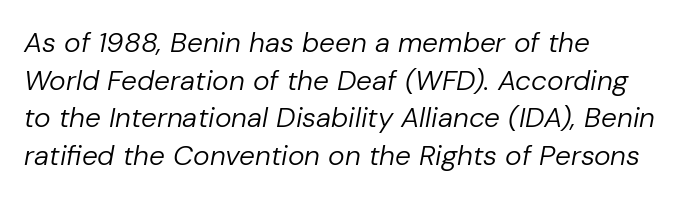
The gap between lines stays unmarked. Is this a fixed-width face? No — the glyphs have proportional, varying widths. These lines stack with their left ends in a neat column. The line-height multiplier appears to be the usual default. When letters slant like this, we call the style italic.
